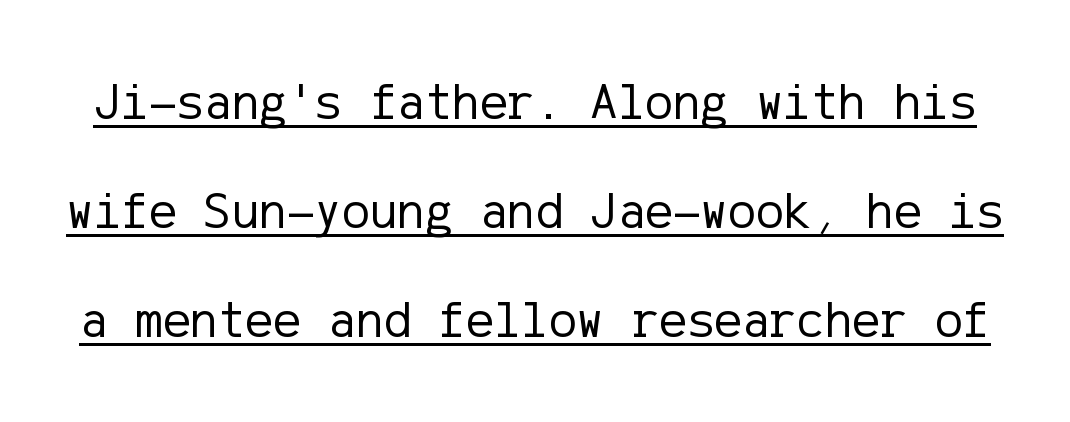
{"serif": "no", "italic": "no", "bold": "no", "weight": "regular", "width": "normal", "stroke_contrast": "low", "x_height": "medium", "underline": "yes", "line_spacing": "loose", "line_spacing_ratio": 2.1, "letter_spacing": "normal", "letter_spacing_em": 0.0, "glyph_px": 52}
